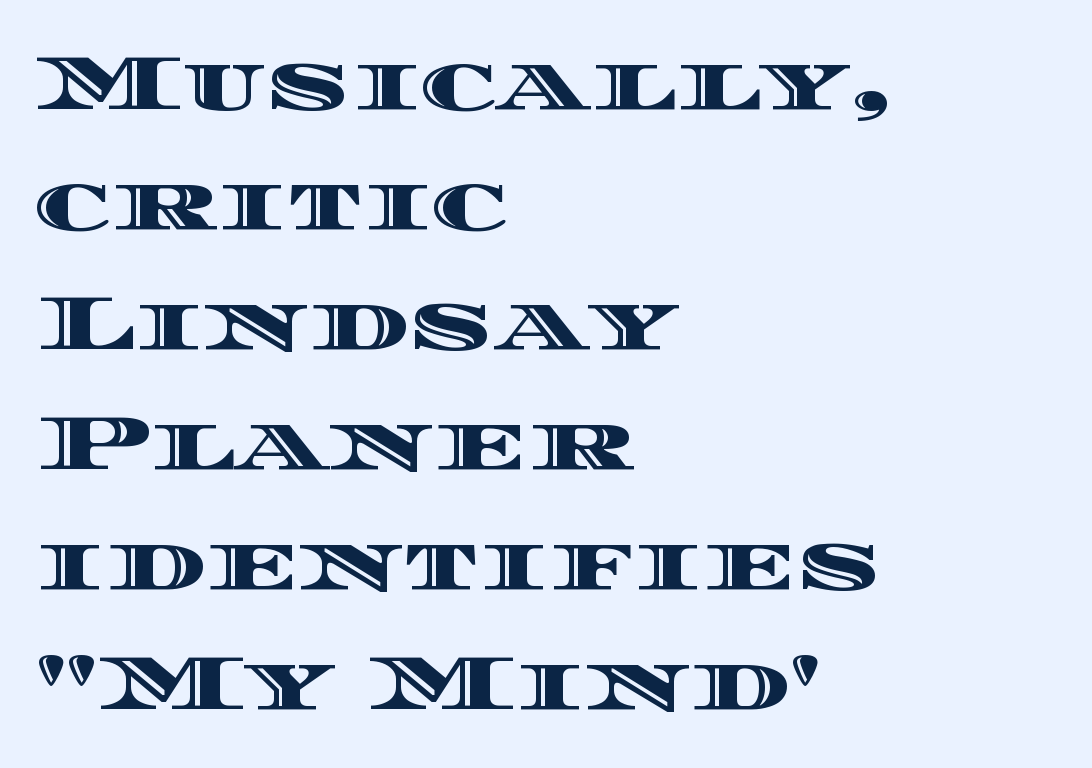
The image shows 79 px wide type, upright; set left-aligned, normal line spacing (1.52x), normal letter spacing, not underlined; a large x-height.
